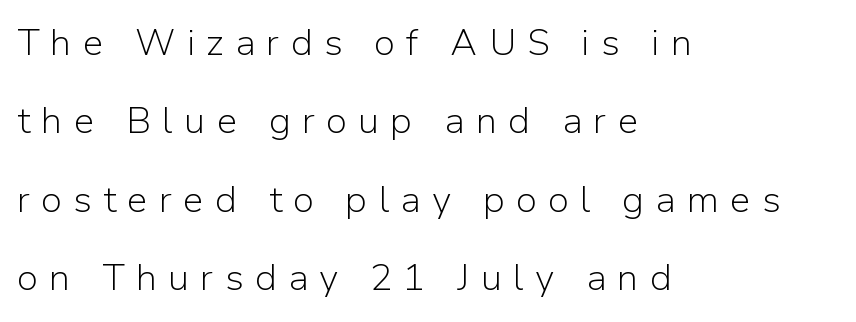
Q: Is the text bold? A: No.
Q: Is the text italic (slanted)? A: No, it is upright.
Q: Is the typeface a serif or a sans-serif typeface? A: Sans-serif.
Q: Is the text underlined? A: No.
Q: How is the paragraph aligned? A: Left-aligned.
Q: Is the spacing between letters normal or unusually wide? A: Unusually wide.
Q: Is the spacing between lines tight, normal or loose? A: Loose.
Q: Width (condensed, normal, or wide)? A: Normal.
Q: Stroke contrast? A: Low.
Q: x-height? A: Medium.
Q: Monospaced? A: No.
